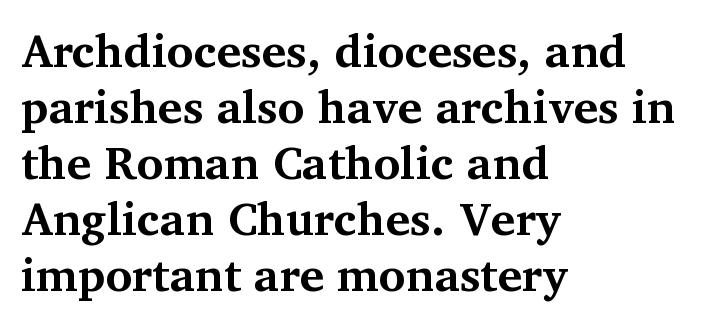
The image shows 46 px bold serif type, upright; set left-aligned, line spacing 1.22x, normal letter spacing, not underlined; medium stroke contrast and a medium x-height.
